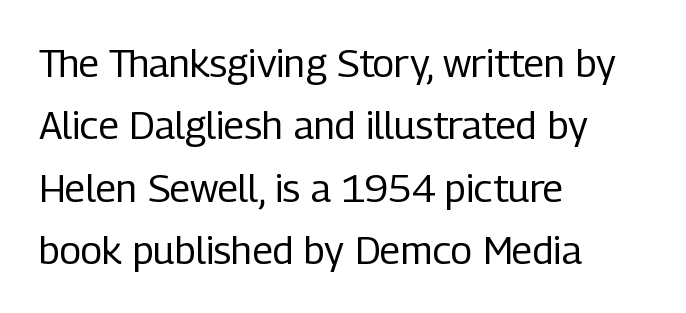
The image shows 39 px regular-weight, condensed sans-serif type, upright; set left-aligned, normal line spacing (1.6x), normal letter spacing, not underlined; low stroke contrast and a medium x-height.
